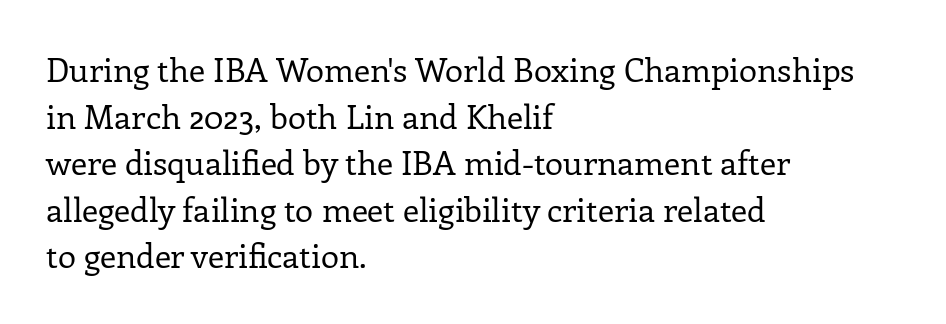
Q: Is the text bold? A: No.
Q: Is the text italic (slanted)? A: No, it is upright.
Q: Is the typeface a serif or a sans-serif typeface? A: Serif.
Q: Is the text underlined? A: No.
Q: How is the paragraph aligned? A: Left-aligned.
Q: Is the spacing between letters normal or unusually wide? A: Normal.
Q: Is the spacing between lines tight, normal or loose? A: Normal.
Q: Width (condensed, normal, or wide)? A: Normal.
Q: Stroke contrast? A: Low.
Q: x-height? A: Medium.
Q: Monospaced? A: No.
